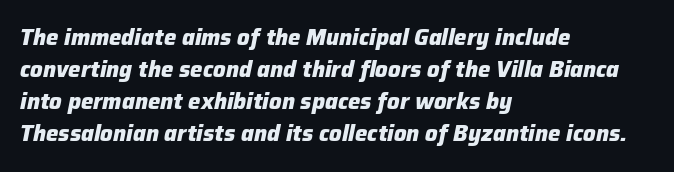
{"italic": "yes", "lean": "right", "slant_degrees": 12, "bold": "yes", "underline": "no", "align": "left", "line_spacing": "normal", "line_spacing_ratio": 1.46, "letter_spacing": "normal", "letter_spacing_em": 0.0, "glyph_px": 22}
